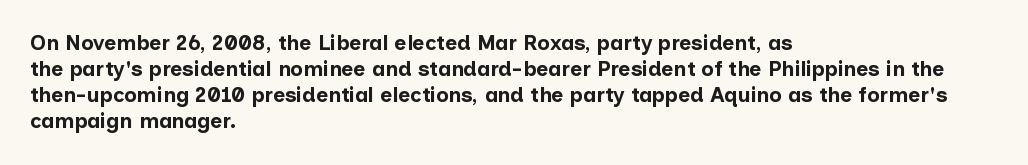
{"italic": "no", "bold": "yes", "underline": "no", "align": "left", "line_spacing_ratio": 1.24, "letter_spacing": "normal", "letter_spacing_em": 0.0, "glyph_px": 21}
